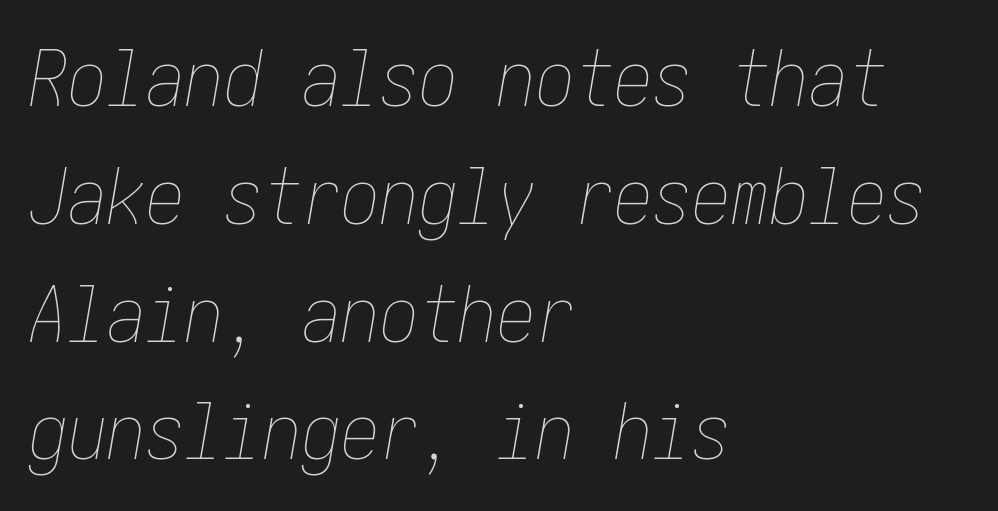
{"italic": "yes", "lean": "right", "slant_degrees": 10, "bold": "no", "weight": "thin", "width": "condensed", "stroke_contrast": "low", "x_height": "medium", "underline": "no", "align": "left", "line_spacing": "normal", "line_spacing_ratio": 1.51, "letter_spacing": "normal", "letter_spacing_em": 0.0, "glyph_px": 78}
